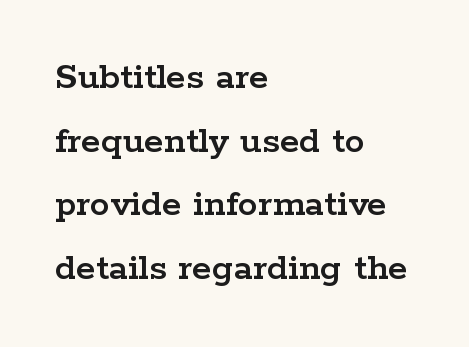
Q: Is the text italic (slanted)? A: No, it is upright.
Q: Is the typeface a serif or a sans-serif typeface? A: Serif.
Q: Is the text underlined? A: No.
Q: How is the paragraph aligned? A: Left-aligned.
Q: Is the spacing between letters normal or unusually wide? A: Normal.
Q: Is the spacing between lines tight, normal or loose? A: Normal.
Q: Width (condensed, normal, or wide)? A: Wide.
Q: Stroke contrast? A: Low.
Q: x-height? A: Medium.
Q: Monospaced? A: No.
